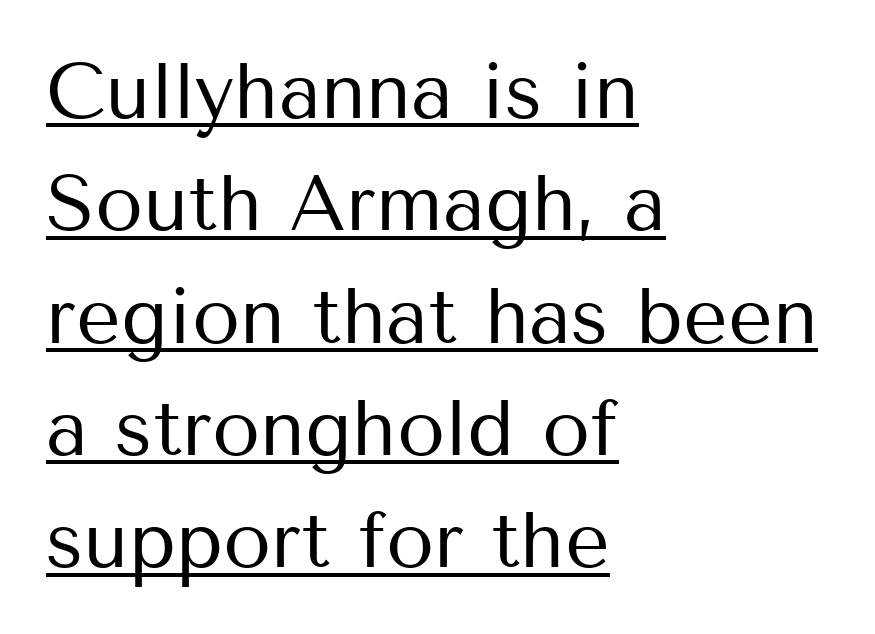
The image shows 78 px regular-weight sans-serif type, upright; set left-aligned, normal line spacing (1.44x), normal letter spacing, underlined; medium stroke contrast and a medium x-height.
